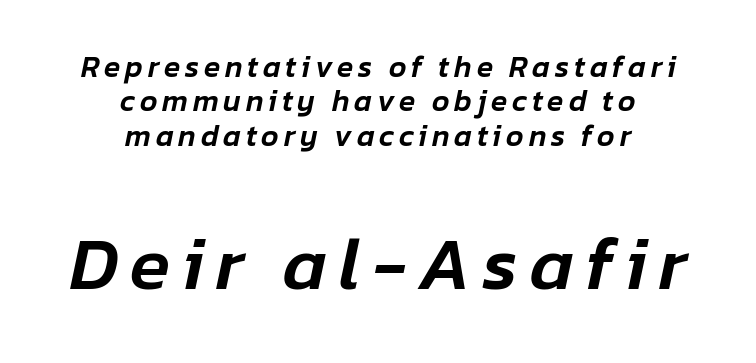
Q: Is the text italic (slanted)? A: Yes, it leans right by about 12 degrees.
Q: Is the text underlined? A: No.
Q: How is the paragraph aligned? A: Centered.
Q: Is the spacing between lines tight, normal or loose? A: Tight.
Q: Which block of text is set in a larger size, the first (top) or the second (bottom)? A: The second (bottom) one.
Q: Width (condensed, normal, or wide)? A: Normal.
Q: Stroke contrast? A: Low.
Q: x-height? A: Medium.
Q: Monospaced? A: No.
